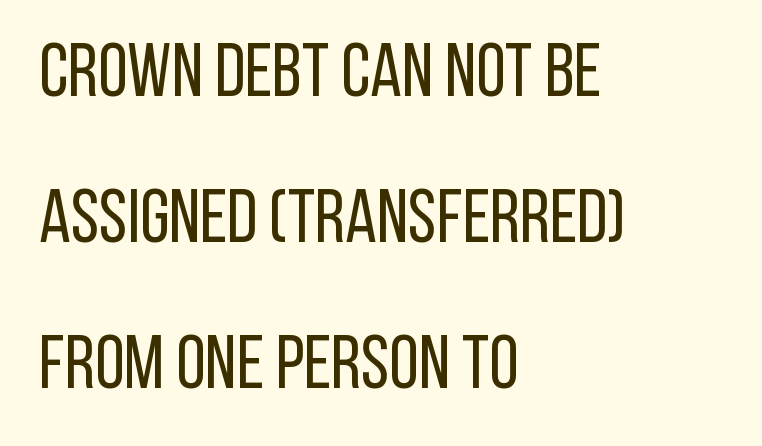
The image shows 76 px regular-weight, condensed sans-serif type, upright; set left-aligned, loose line spacing (1.92x), normal letter spacing, not underlined; low stroke contrast and a large x-height.
